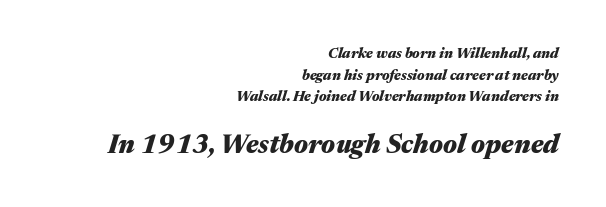
{"italic": "yes", "lean": "right", "slant_degrees": 17, "bold": "yes", "underline": "no", "align": "right", "line_spacing": "normal", "line_spacing_ratio": 1.55, "letter_spacing": "normal", "letter_spacing_em": 0.0, "larger_block": "second", "size_ratio": 1.86, "glyph_px": 26}
